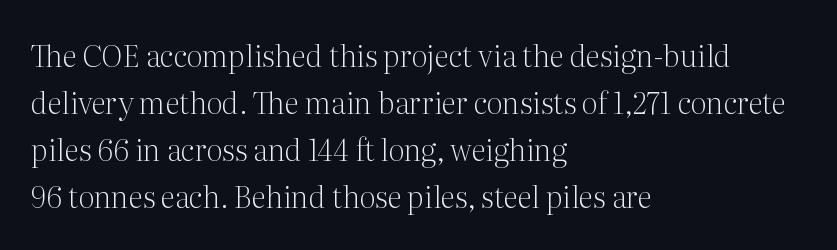
{"serif": "yes", "italic": "no", "bold": "no", "weight": "light", "width": "normal", "stroke_contrast": "medium", "x_height": "medium", "monospaced": "no", "underline": "no", "align": "left", "line_spacing": "normal", "line_spacing_ratio": 1.57, "letter_spacing": "normal", "letter_spacing_em": 0.0, "glyph_px": 30}
